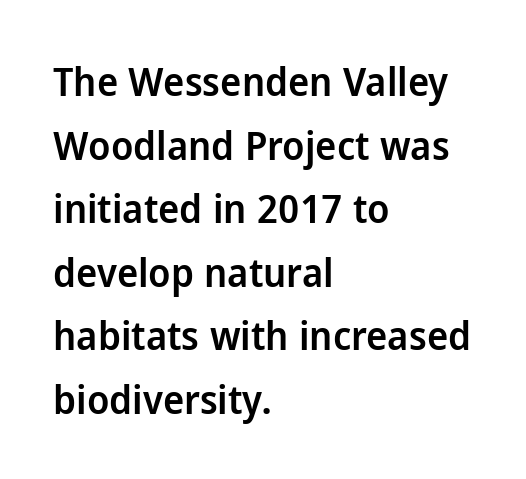
The text block is weighted toward the left margin, trailing off unevenly rightward. Whoever set this chose a conventional vertical rhythm. Descenders hang freely into open space. Does the weight exceed regular? Yes, but only to semibold. Looks like regular typesetting: each glyph gets only the width it needs.
